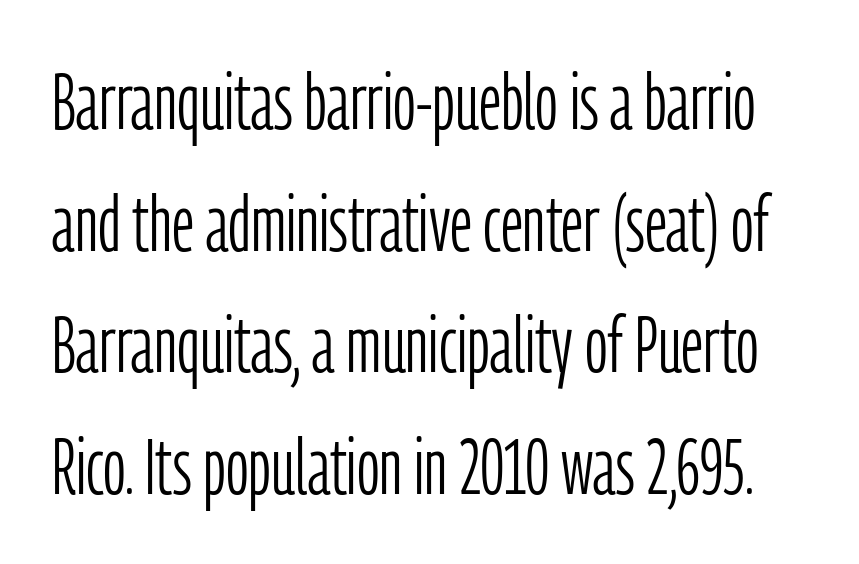
Q: Is the text bold? A: No.
Q: Is the text italic (slanted)? A: No, it is upright.
Q: Is the typeface a serif or a sans-serif typeface? A: Sans-serif.
Q: Is the text underlined? A: No.
Q: Is the spacing between letters normal or unusually wide? A: Normal.
Q: Is the spacing between lines tight, normal or loose? A: Normal.
Q: Width (condensed, normal, or wide)? A: Condensed.
Q: Stroke contrast? A: Low.
Q: x-height? A: Medium.
Q: Monospaced? A: No.
